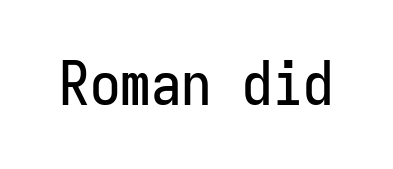
{"serif": "no", "italic": "no", "width": "condensed", "stroke_contrast": "low", "x_height": "medium", "monospaced": "yes", "underline": "no", "letter_spacing": "normal", "letter_spacing_em": 0.0, "glyph_px": 61}
